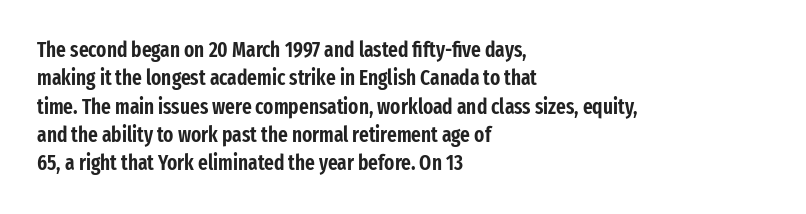
Posture: upright roman. The foot of each line stays bare and open. The passage shown stacks its lines at a standard gap. Alignment: flush left. The horizontal fit of the characters is conventional and even.
